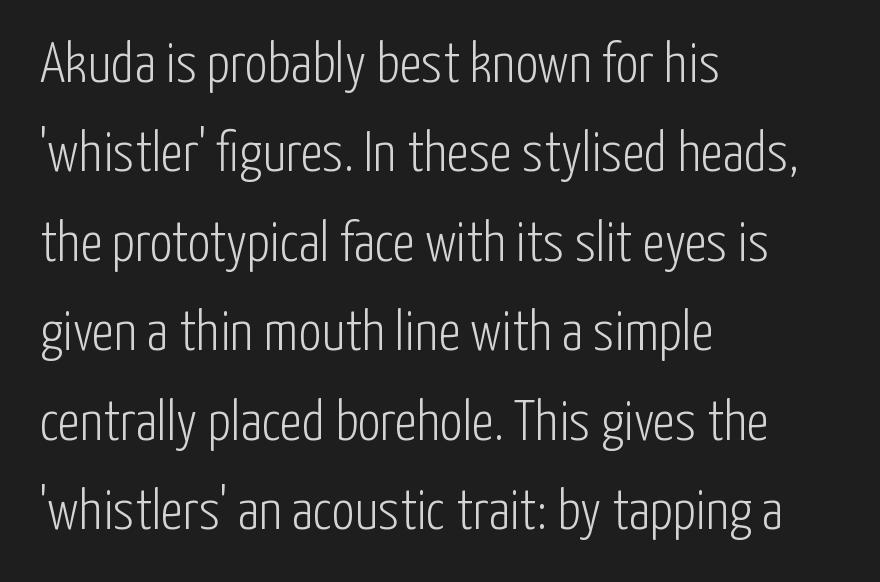
The image shows 57 px light, condensed sans-serif type, upright; set left-aligned, normal line spacing (1.57x), normal letter spacing, not underlined; low stroke contrast and a medium x-height.
